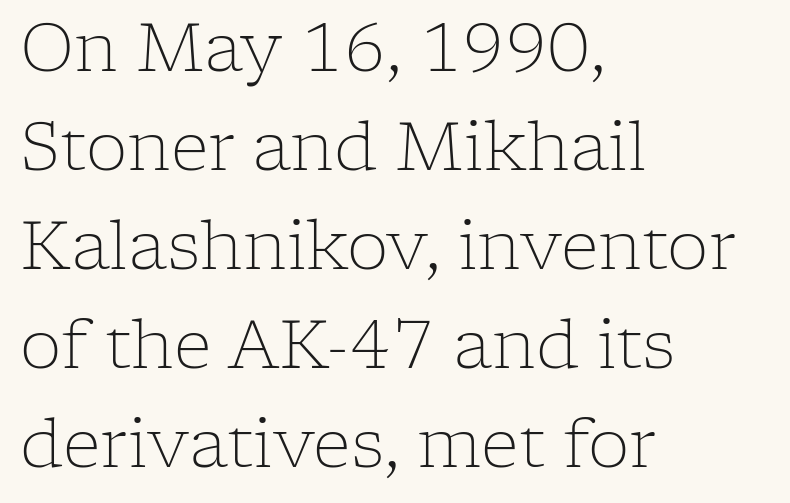
Typeset ragged right — the left edge is the straight one. The words here are not underlined. The font's upright variant was chosen for this text. Type style note: has serifs.
